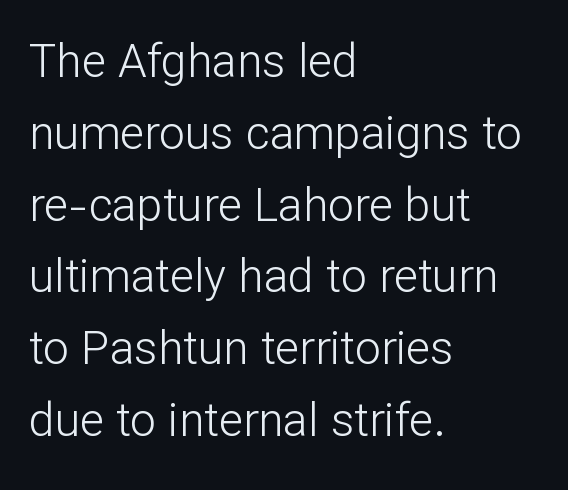
{"serif": "no", "italic": "no", "bold": "no", "weight": "light", "width": "normal", "stroke_contrast": "low", "x_height": "medium", "monospaced": "no", "underline": "no", "align": "left", "line_spacing": "normal", "line_spacing_ratio": 1.56, "letter_spacing": "normal", "letter_spacing_em": 0.0, "glyph_px": 46}
